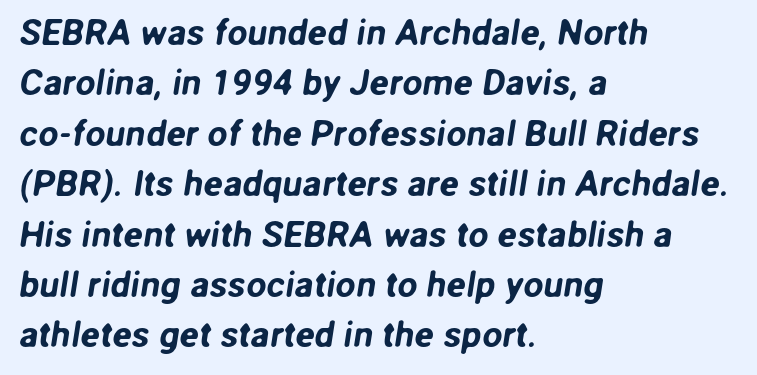
The image shows 36 px sans-serif type; set left-aligned, normal line spacing (1.4x), normal letter spacing, not underlined; low stroke contrast and a medium x-height.
